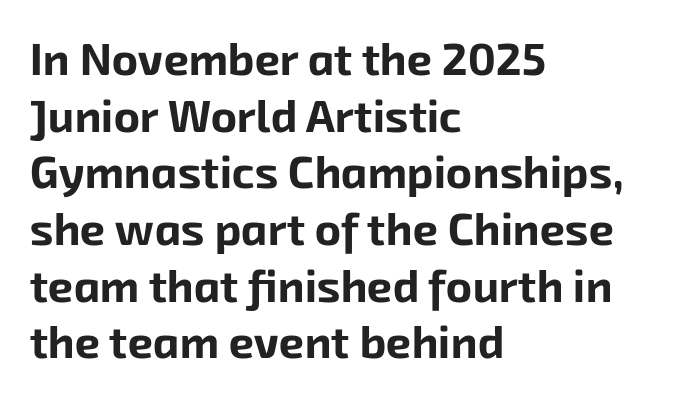
Caption: multi-line text, flush left, ragged right. Underlining? Definitely not there. This rendering employs a face without finishing strokes, i.e., a sans-serif. Thick stems and heavy bowls — unmistakably bold.
